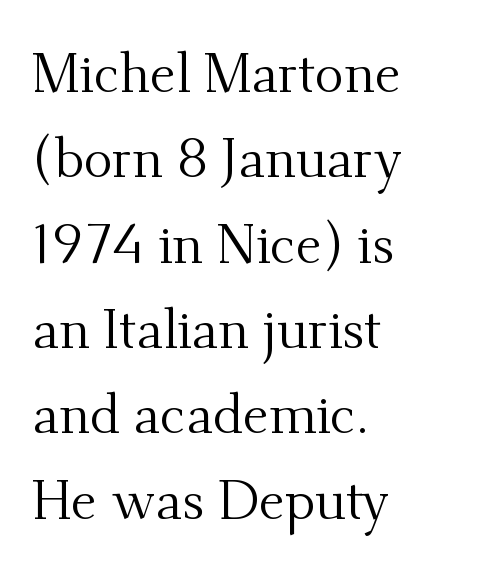
Every character sits straight up, as roman type does. Typographically, this falls in the serif category. The zone under the glyphs is completely vacant. The typeface has the unassuming heft of standard copy or less. The rendering keeps characters at their native spacing.
